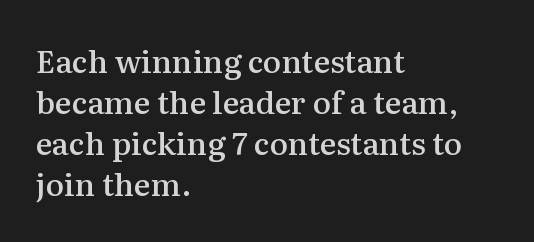
Q: Is the text bold? A: Semi-bold.
Q: Is the text italic (slanted)? A: No, it is upright.
Q: Is the typeface a serif or a sans-serif typeface? A: Serif.
Q: Is the text underlined? A: No.
Q: How is the paragraph aligned? A: Left-aligned.
Q: Is the spacing between letters normal or unusually wide? A: Normal.
Q: Is the spacing between lines tight, normal or loose? A: Normal.
Q: Width (condensed, normal, or wide)? A: Normal.
Q: Stroke contrast? A: Medium.
Q: x-height? A: Medium.
Q: Monospaced? A: No.
